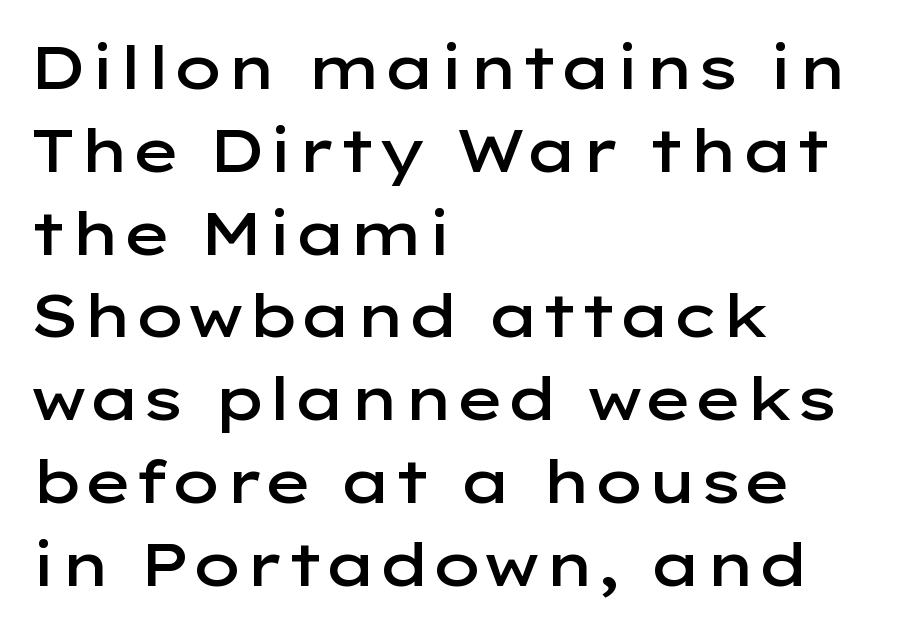
Typographic density is moderately raised because the face is semibold. Classification — sans serif. Casual observation: everything's shoved over to the left. The letters stand upright; this is a roman face. Check under the words: just untouched page.
